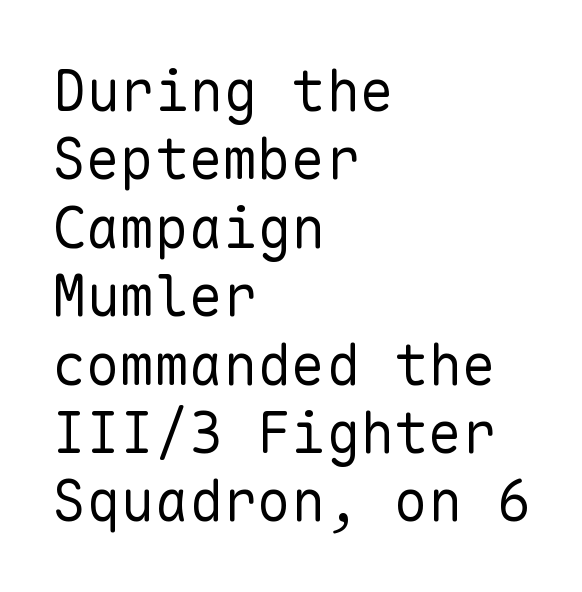
Q: Is the text bold? A: No.
Q: Is the text italic (slanted)? A: No, it is upright.
Q: Is the typeface a serif or a sans-serif typeface? A: Sans-serif.
Q: Is the text underlined? A: No.
Q: How is the paragraph aligned? A: Left-aligned.
Q: Is the spacing between letters normal or unusually wide? A: Normal.
Q: Width (condensed, normal, or wide)? A: Normal.
Q: Stroke contrast? A: Low.
Q: x-height? A: Medium.
Q: Monospaced? A: Yes.
